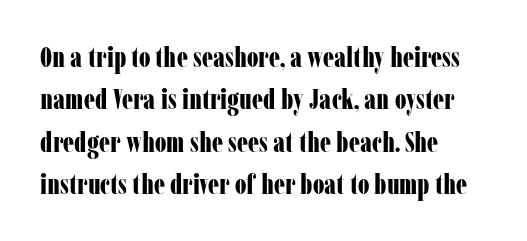
Q: Is the text bold? A: Yes.
Q: Is the text italic (slanted)? A: No, it is upright.
Q: Is the typeface a serif or a sans-serif typeface? A: Serif.
Q: Is the text underlined? A: No.
Q: How is the paragraph aligned? A: Left-aligned.
Q: Is the spacing between letters normal or unusually wide? A: Normal.
Q: Is the spacing between lines tight, normal or loose? A: Normal.
Q: Width (condensed, normal, or wide)? A: Condensed.
Q: Stroke contrast? A: Low.
Q: x-height? A: Medium.
Q: Monospaced? A: No.
